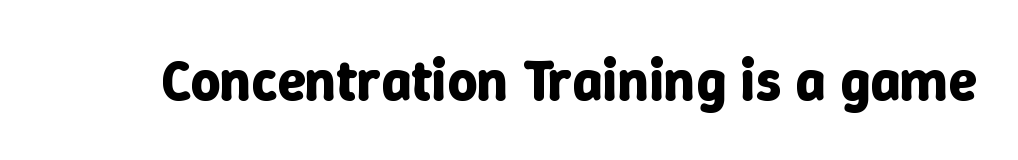
Q: Is the text bold? A: Yes.
Q: Is the text italic (slanted)? A: No, it is upright.
Q: Is the text underlined? A: No.
Q: Is the spacing between letters normal or unusually wide? A: Normal.
Q: Width (condensed, normal, or wide)? A: Normal.
Q: Stroke contrast? A: Low.
Q: x-height? A: Medium.
Q: Monospaced? A: No.
